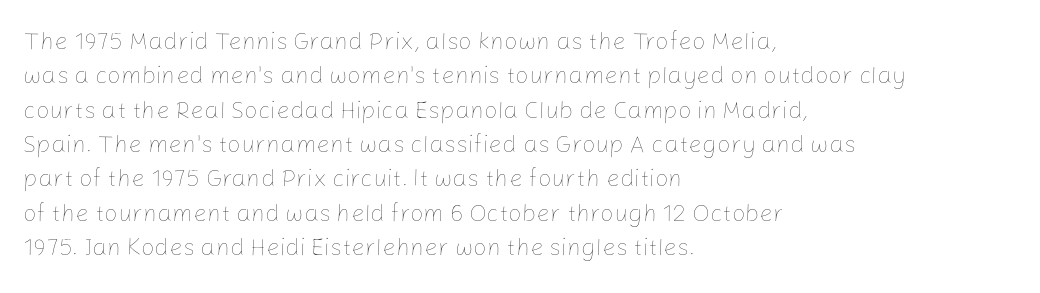
The image shows 24 px text type, upright; set left-aligned, normal line spacing (1.43x), normal letter spacing, not underlined.
